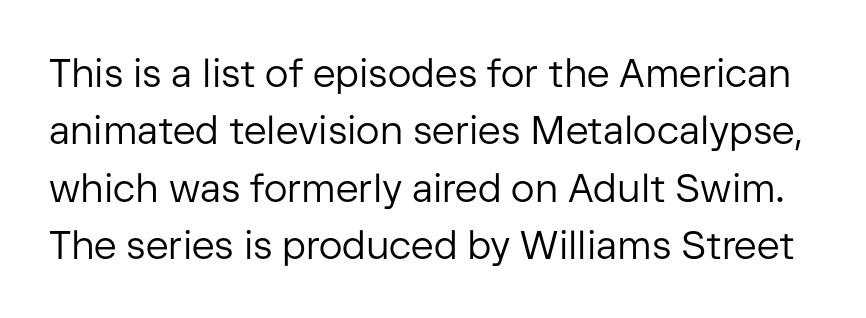
In terms of posture, this sample is upright. Beneath every word, the page is bare. A typesetter would call this zero additional tracking. Do the characters align in a grid? No, the font is proportional. The designer went with a sans here, leaving each stem footless.
